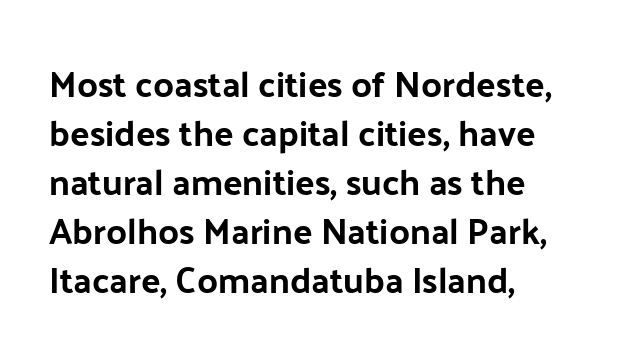
Students, this is bold: see how much ink each stroke carries. Spacing verdict: proportional, widths tailored to each character. I'd call this a sans setting — the letters go barefoot. Horizontal bands of white between lines are of average thickness.
